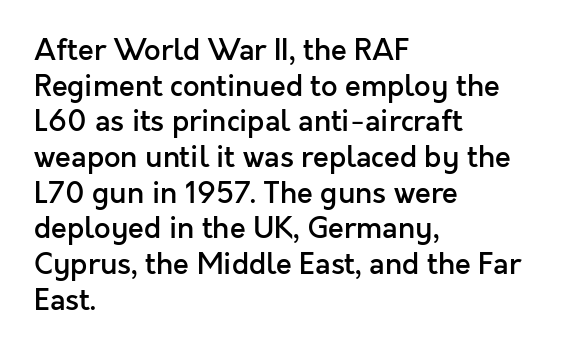
{"serif": "no", "italic": "no", "bold": "semi", "weight": "semibold", "width": "normal", "x_height": "medium", "monospaced": "no", "underline": "no", "align": "left", "line_spacing_ratio": 1.23, "letter_spacing": "normal", "letter_spacing_em": 0.0, "glyph_px": 29}
